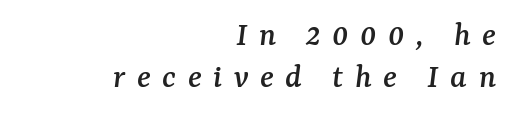
Q: Is the text italic (slanted)? A: Yes, it leans right by about 7 degrees.
Q: Is the typeface a serif or a sans-serif typeface? A: Serif.
Q: Is the text underlined? A: No.
Q: How is the paragraph aligned? A: Right-aligned.
Q: Is the spacing between letters normal or unusually wide? A: Unusually wide.
Q: Width (condensed, normal, or wide)? A: Normal.
Q: Stroke contrast? A: Medium.
Q: x-height? A: Medium.
Q: Monospaced? A: No.
